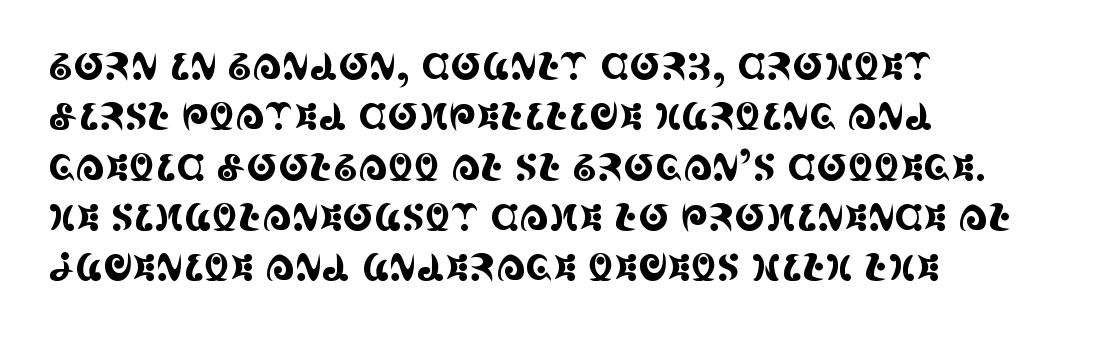
The image shows 37 px condensed serif type, upright; set left-aligned, normal line spacing (1.36x), normal letter spacing, not underlined; a large x-height.
